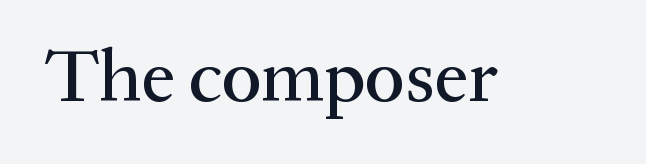
{"serif": "yes", "italic": "no", "width": "normal", "stroke_contrast": "medium", "x_height": "medium", "monospaced": "no", "underline": "no", "letter_spacing": "normal", "letter_spacing_em": 0.0, "glyph_px": 75}
